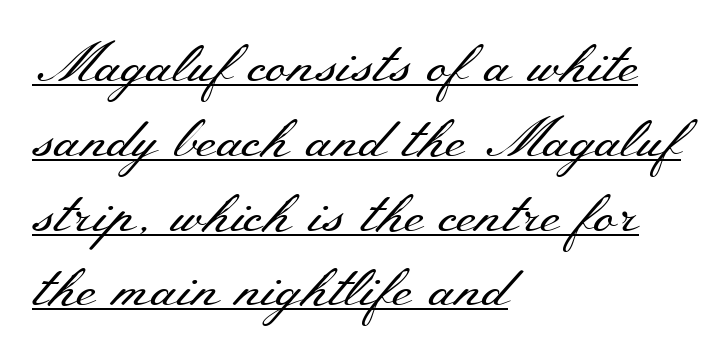
The image shows 55 px regular-weight, wide serif type; set left-aligned, normal line spacing (1.36x), normal letter spacing, underlined; medium stroke contrast and a small x-height.
